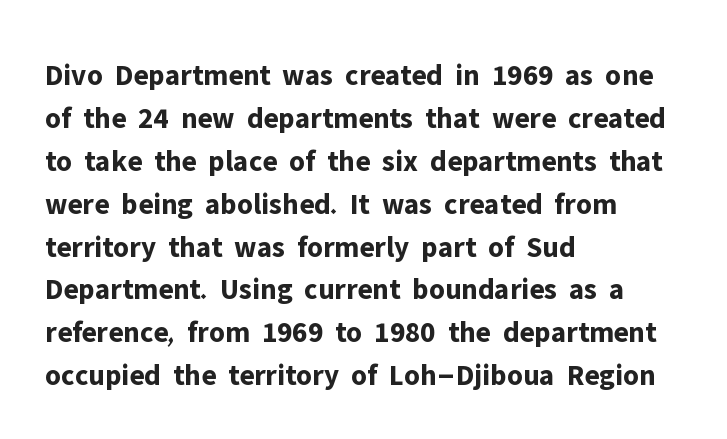
Every stem runs plumb, perpendicular to the baseline. Each new line begins a customary step beneath the previous one. Notice how the passage keeps a crisp vertical edge on the left only. Each letter's strokes conclude bluntly, with no projecting serifs. Rule under the text: the space is simply empty. Inter-character spacing is left at the font's built-in metrics.
